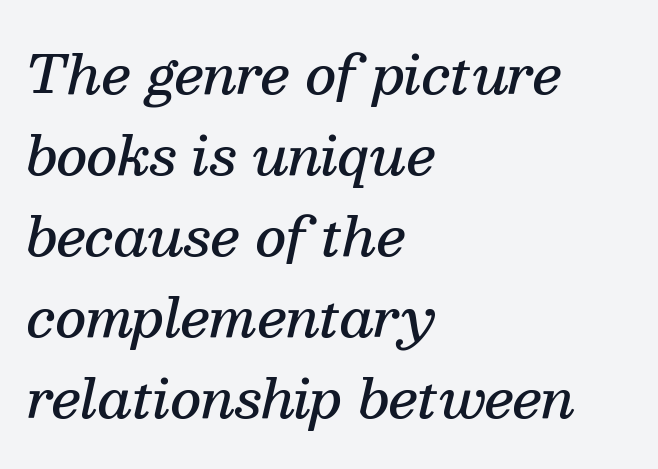
The image shows 53 px semibold serif type, italic (leaning right); set left-aligned, normal line spacing (1.53x), normal letter spacing, not underlined; medium stroke contrast and a medium x-height.
